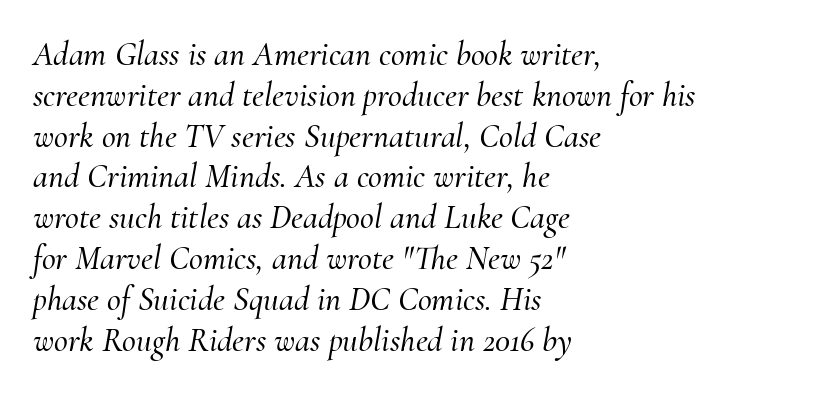
Q: Is the text italic (slanted)? A: Yes, it leans right by about 10 degrees.
Q: Is the typeface a serif or a sans-serif typeface? A: Serif.
Q: Is the text underlined? A: No.
Q: How is the paragraph aligned? A: Left-aligned.
Q: Is the spacing between letters normal or unusually wide? A: Normal.
Q: Width (condensed, normal, or wide)? A: Normal.
Q: Stroke contrast? A: Medium.
Q: x-height? A: Small.
Q: Monospaced? A: No.
